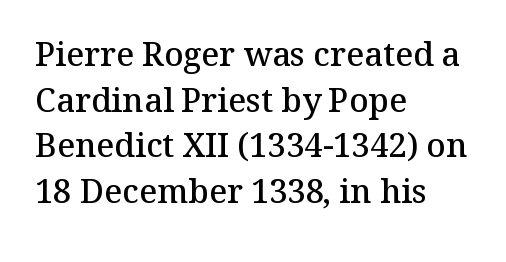
Each glyph is drawn with semibold strokes, heavier than normal yet not fully bold. The lines are quadded left. A typesetter would label this face a serif. Words appear dense and cohesive because spacing is normal. Check the space under the baseline: it is left empty. The letters advance in unequal steps, a hallmark of proportional type.
